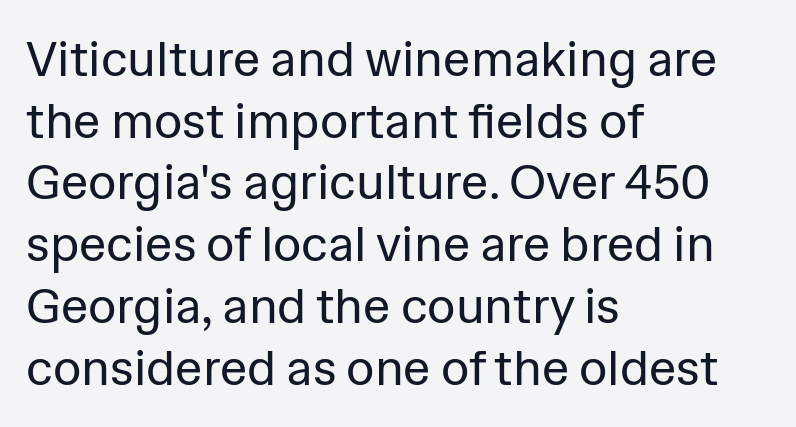
{"serif": "no", "italic": "no", "bold": "no", "weight": "regular", "width": "normal", "stroke_contrast": "low", "x_height": "medium", "monospaced": "no", "underline": "no", "align": "left", "line_spacing": "normal", "line_spacing_ratio": 1.26, "letter_spacing": "normal", "letter_spacing_em": 0.0, "glyph_px": 49}
